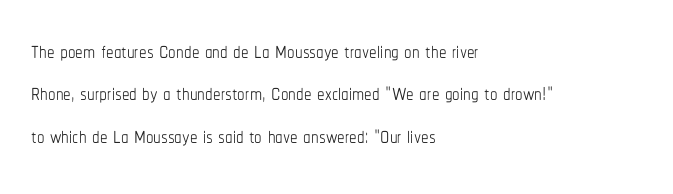
The image shows 30 px thin, condensed type, upright; set left-aligned, normal line spacing (1.41x), normal letter spacing, not underlined; low stroke contrast and a medium x-height.
